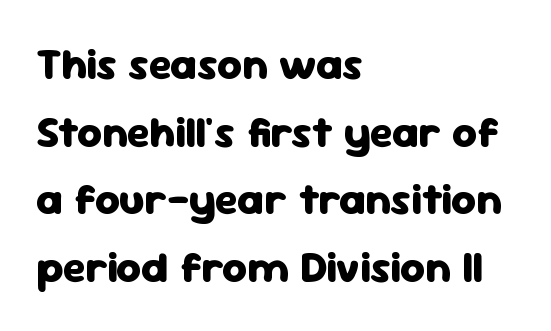
The image shows 43 px heavy sans-serif type, upright; set left-aligned, normal line spacing (1.57x), normal letter spacing, not underlined; low stroke contrast and a medium x-height.
